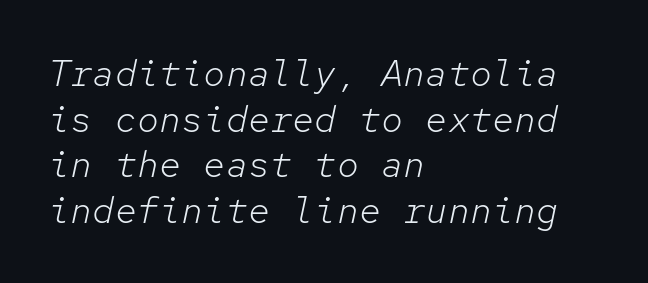
This sample has the even, mechanical cadence of fixed-width lettering. Stem width sits at or under what a default text font uses. The rendering applies a slant to the glyphs. A classic flush-left, rag-right setting is used for this passage. Observe the ordinary spacing: letters are neighbours, not strangers. Unmarked baselines from the first word to the last.
